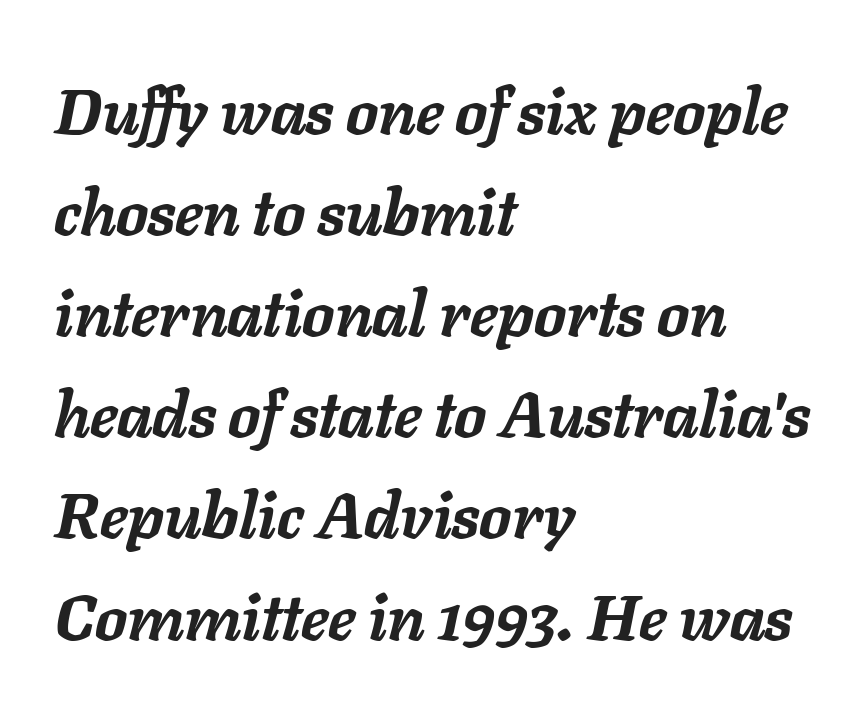
Has an underline been added? It has not. What stands out about the letter spacing? Nothing — it is the standard amount. Yep, that's italic — everything's leaning. Chunky letters — that's bold for sure. Every row of glyphs begins at an identical x-position on the left.
